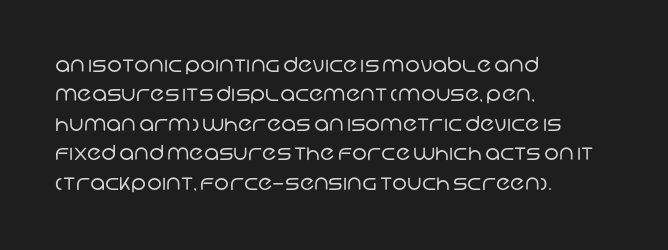
Q: Is the text bold? A: No.
Q: Is the text underlined? A: No.
Q: How is the paragraph aligned? A: Left-aligned.
Q: Is the spacing between letters normal or unusually wide? A: Normal.
Q: Is the spacing between lines tight, normal or loose? A: Normal.
